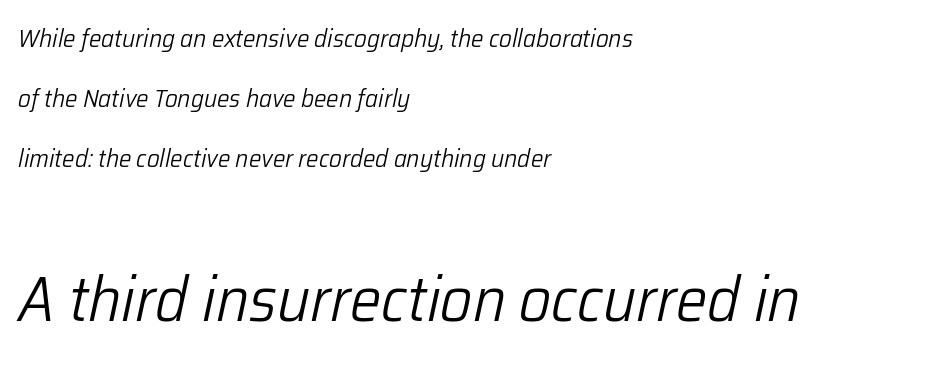
The image shows 63 px light type, italic (leaning right); set left-aligned, loose line spacing (2.41x), normal letter spacing, not underlined; the second (bottom) block is 2.52x larger; low stroke contrast and a medium x-height.
